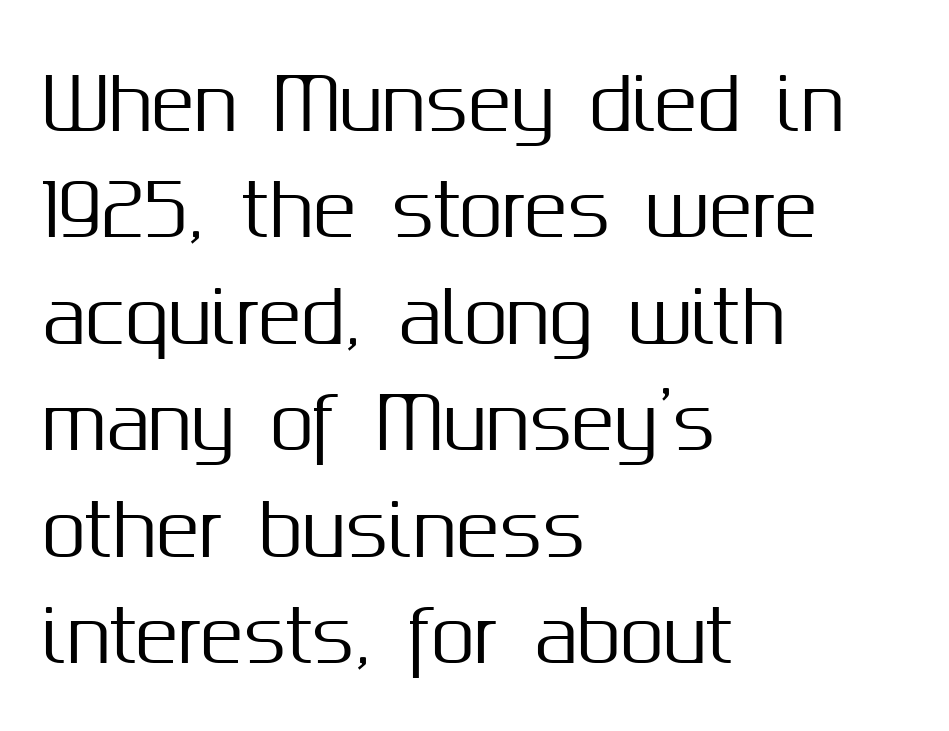
Q: Is the text italic (slanted)? A: No, it is upright.
Q: Is the typeface a serif or a sans-serif typeface? A: Sans-serif.
Q: Is the text underlined? A: No.
Q: How is the paragraph aligned? A: Left-aligned.
Q: Is the spacing between letters normal or unusually wide? A: Normal.
Q: Is the spacing between lines tight, normal or loose? A: Normal.
Q: Width (condensed, normal, or wide)? A: Normal.
Q: Stroke contrast? A: Medium.
Q: x-height? A: Medium.
Q: Monospaced? A: No.
